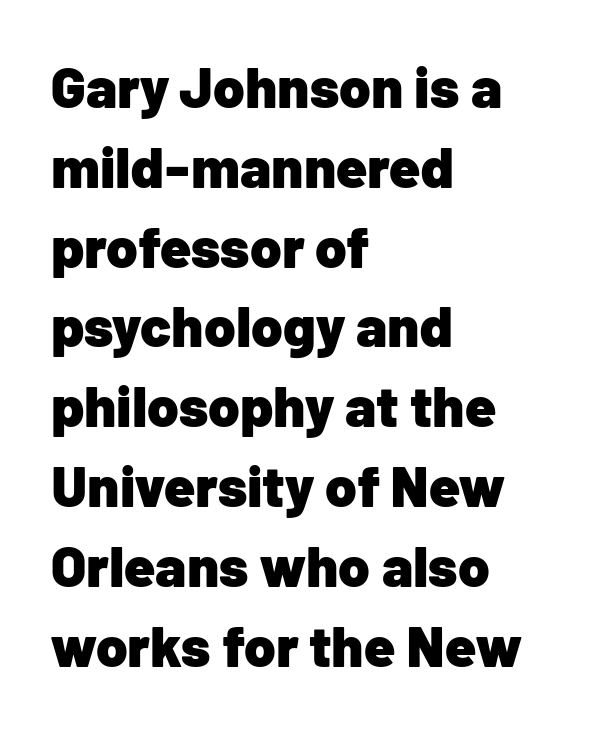
The image shows 57 px heavy sans-serif type, upright; set left-aligned, normal line spacing (1.4x), normal letter spacing, not underlined; low stroke contrast and a medium x-height.
